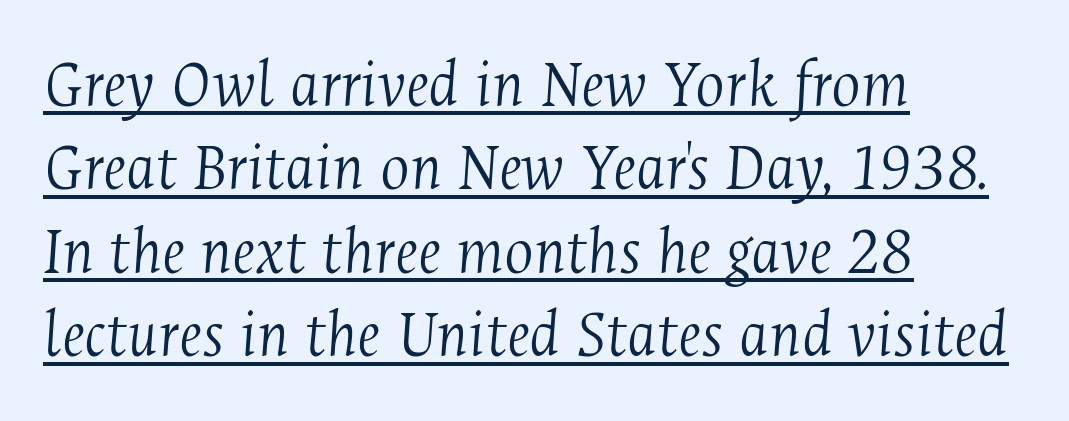
Stroke mass is kept to a normal reading level or below. The letterforms sit shoulder to shoulder at normal distance. All the whitespace from short lines collects on the right. The lettering is marked with a stroke running underneath it. These lines are rendered in a variable-pitch font. Designer's note — italics engaged.
